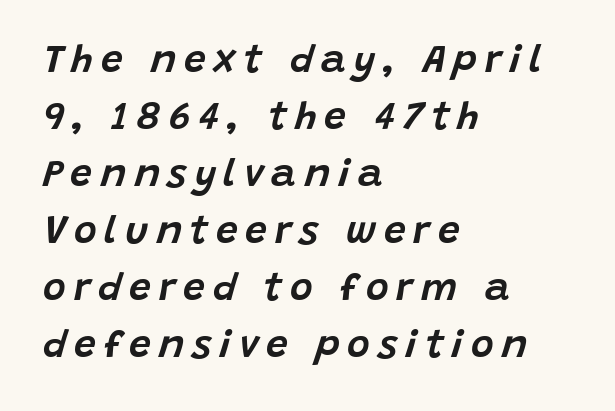
Check under the words: just untouched page. Is the type slanted? Yes — the strokes lean at a clear angle. Every row of glyphs begins at an identical x-position on the left. Regarding leading, the lines here are spaced in the standard way. The face used here is rendered with a markedly widened letterfit.
